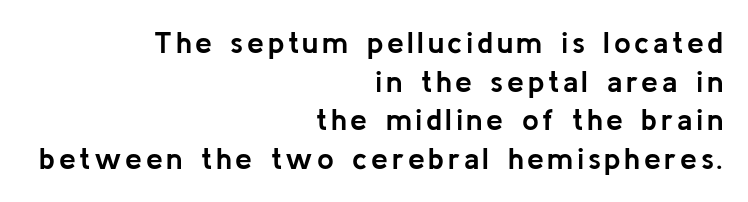
{"serif": "no", "italic": "no", "bold": "yes", "weight": "semibold", "width": "normal", "stroke_contrast": "low", "x_height": "medium", "monospaced": "no", "underline": "no", "align": "right", "line_spacing": "normal", "line_spacing_ratio": 1.29, "glyph_px": 30}
